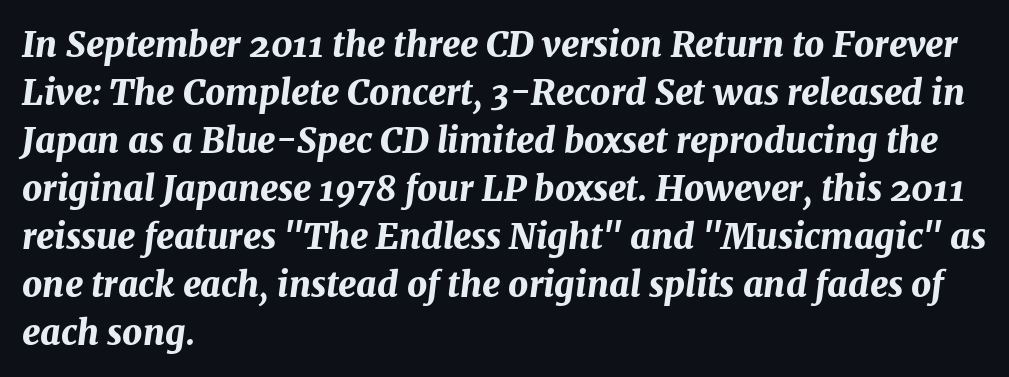
Q: Is the text bold? A: Yes.
Q: Is the text italic (slanted)? A: Yes, it leans right by about 7 degrees.
Q: Is the text underlined? A: No.
Q: How is the paragraph aligned? A: Left-aligned.
Q: Is the spacing between letters normal or unusually wide? A: Normal.
Q: Is the spacing between lines tight, normal or loose? A: Normal.
Q: Width (condensed, normal, or wide)? A: Normal.
Q: Stroke contrast? A: Medium.
Q: x-height? A: Medium.
Q: Monospaced? A: No.
